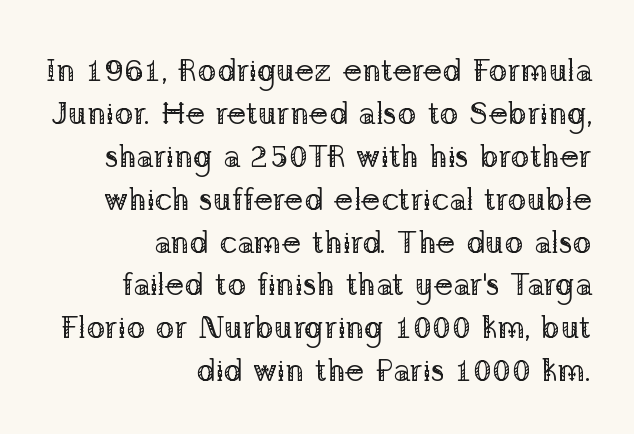
Q: Is the text bold? A: No.
Q: Is the text italic (slanted)? A: No, it is upright.
Q: Is the typeface a serif or a sans-serif typeface? A: Serif.
Q: Is the text underlined? A: No.
Q: How is the paragraph aligned? A: Right-aligned.
Q: Is the spacing between letters normal or unusually wide? A: Normal.
Q: Is the spacing between lines tight, normal or loose? A: Normal.
Q: Width (condensed, normal, or wide)? A: Normal.
Q: Stroke contrast? A: Low.
Q: x-height? A: Medium.
Q: Monospaced? A: No.
